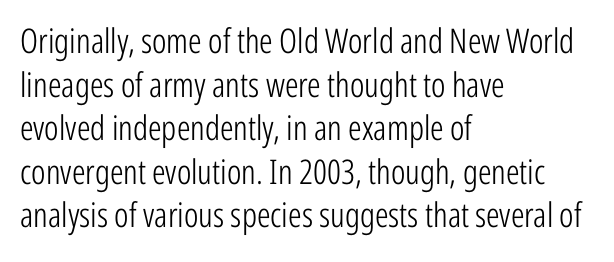
{"serif": "no", "italic": "no", "bold": "no", "weight": "light", "width": "condensed", "stroke_contrast": "low", "x_height": "medium", "monospaced": "no", "underline": "no", "align": "left", "line_spacing": "normal", "line_spacing_ratio": 1.28, "letter_spacing": "normal", "letter_spacing_em": 0.0, "glyph_px": 34}
